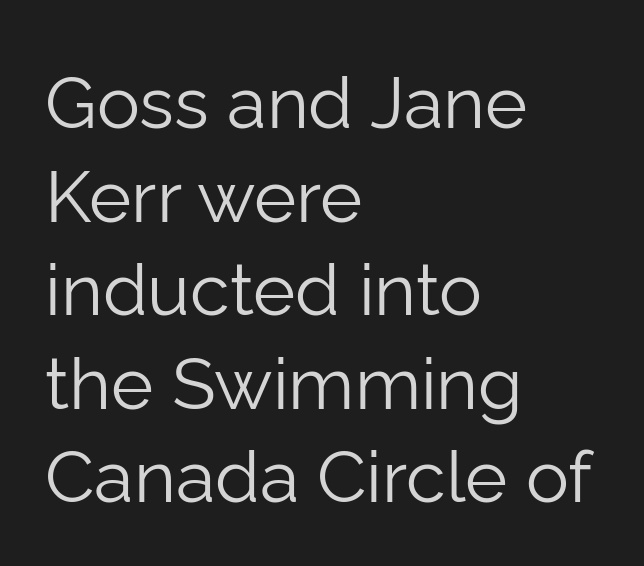
The image shows 72 px light sans-serif type, upright; set left-aligned, normal line spacing (1.3x), normal letter spacing, not underlined; low stroke contrast and a medium x-height.
